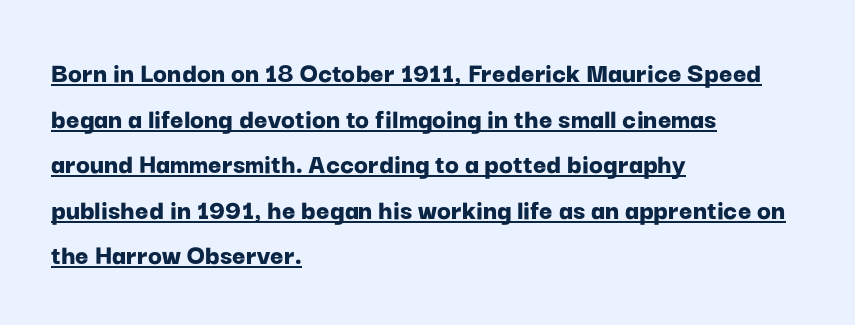
If you measured baseline to baseline, you'd find a middling distance. These lines stack with their left ends in a neat column. Designer's note — italics off, roman on. Grotesque or geometric, the face here clearly has no serifs. Heft: maximum for text — a bold. Do the characters align in a grid? No, the font is proportional.
